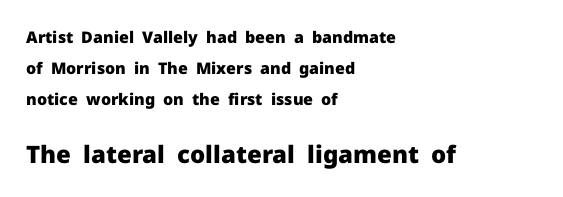
The image shows 24 px bold type, upright; set left-aligned, loose line spacing (1.93x), normal letter spacing, not underlined; the second (bottom) block is 1.5x larger.
